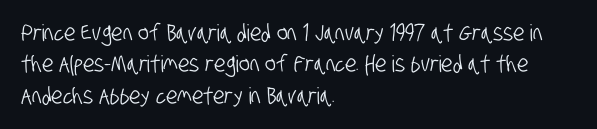
{"underline": "no", "align": "left", "line_spacing": "normal", "line_spacing_ratio": 1.36, "letter_spacing": "normal", "letter_spacing_em": 0.0, "glyph_px": 23}
